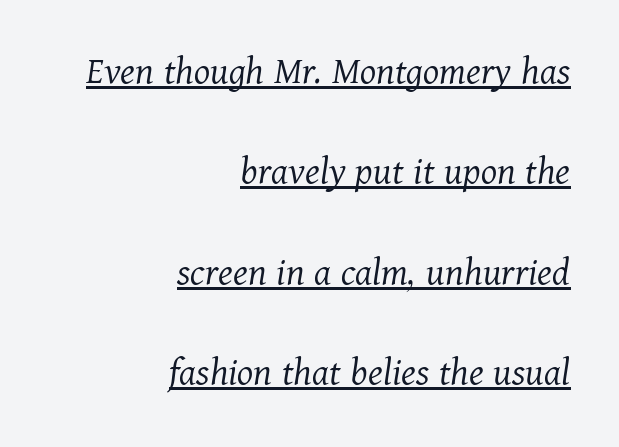
Q: Is the text bold? A: No.
Q: Is the text italic (slanted)? A: Yes, it leans right by about 11 degrees.
Q: Is the typeface a serif or a sans-serif typeface? A: Serif.
Q: Is the text underlined? A: Yes.
Q: How is the paragraph aligned? A: Right-aligned.
Q: Is the spacing between letters normal or unusually wide? A: Normal.
Q: Is the spacing between lines tight, normal or loose? A: Loose.
Q: Width (condensed, normal, or wide)? A: Normal.
Q: Stroke contrast? A: Medium.
Q: x-height? A: Medium.
Q: Monospaced? A: No.
